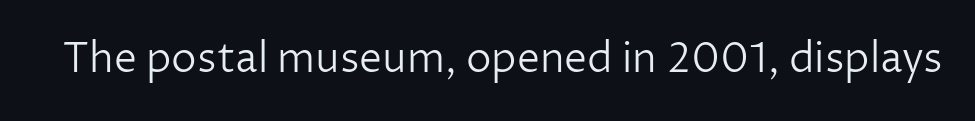
{"serif": "no", "italic": "no", "bold": "no", "weight": "light", "width": "normal", "stroke_contrast": "low", "x_height": "medium", "monospaced": "no", "underline": "no", "letter_spacing": "normal", "letter_spacing_em": 0.0, "glyph_px": 41}
